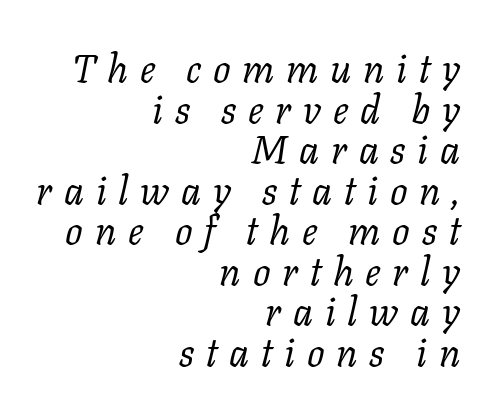
In terms of posture, this sample is oblique. Stroke terminals: seriffed. A flush-right, rag-left setting is used for this passage. Character widths vary here, with narrow letters taking less room than wide ones.
